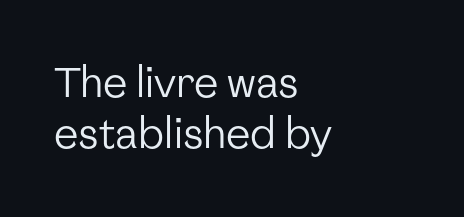
Spacing verdict: proportional, widths tailored to each character. No italicization has been applied; the sample stays upright. The zone under the glyphs is completely vacant. Compared with a typical body face, this is equally light or lighter still. The type family on display is of the sans-serif kind.
